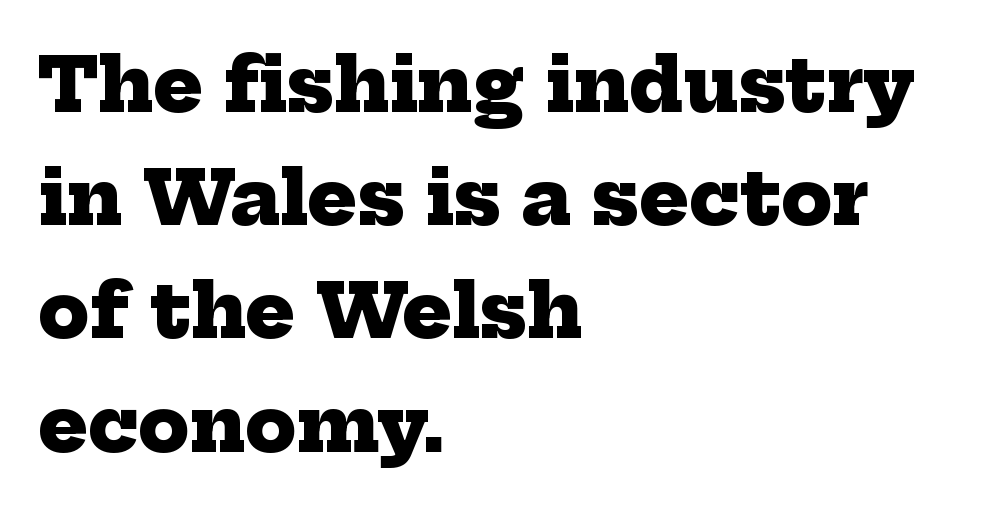
{"serif": "yes", "bold": "yes", "weight": "heavy", "width": "normal", "stroke_contrast": "low", "x_height": "medium", "monospaced": "no", "underline": "no", "align": "left", "line_spacing": "normal", "line_spacing_ratio": 1.53, "letter_spacing": "normal", "letter_spacing_em": 0.0, "glyph_px": 74}
